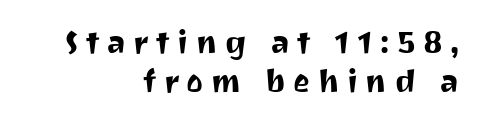
The image shows 32 px sans-serif type, upright; set right-aligned, line spacing 1.23x, unusually wide letter spacing (+0.23 em), not underlined; medium stroke contrast and a medium x-height.
